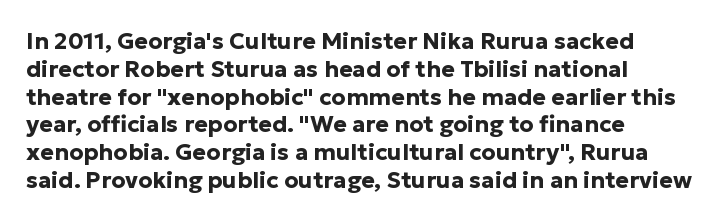
The image shows 23 px bold type, upright; set left-aligned, line spacing 1.21x, normal letter spacing, not underlined.
